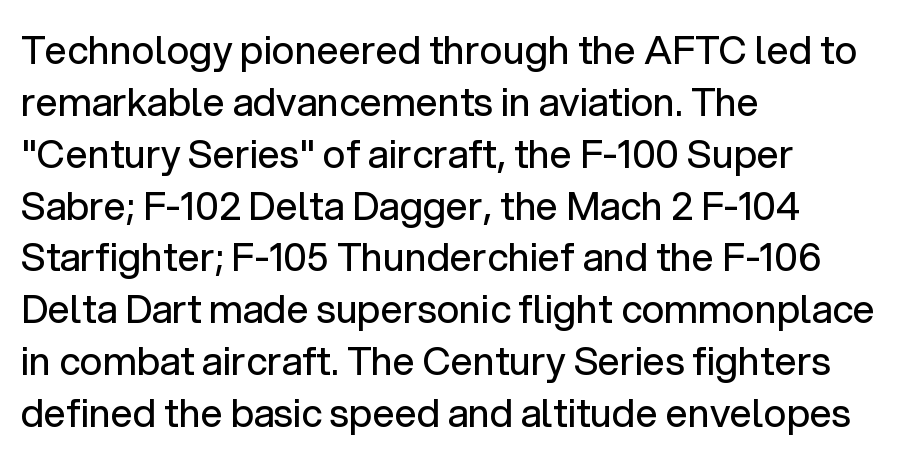
Line spacing here is normal. Posture: upright roman. You could not count columns in this text — the font is proportionally spaced. The line texture is even and compact thanks to regular tracking. Only glyphs here, with clear space below each row. Serif or sans? Sans — the stroke terminals are bare.
